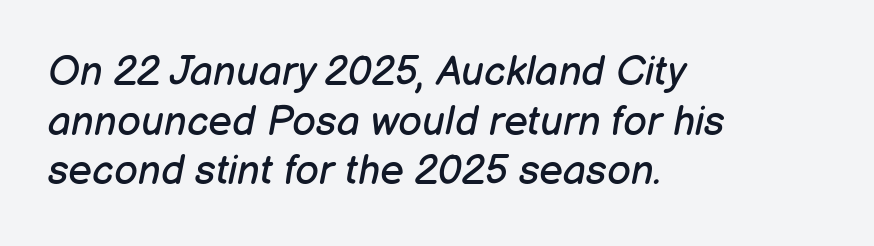
Q: Is the text bold? A: No.
Q: Is the text italic (slanted)? A: Yes, it leans right by about 12 degrees.
Q: Is the text underlined? A: No.
Q: How is the paragraph aligned? A: Left-aligned.
Q: Is the spacing between letters normal or unusually wide? A: Normal.
Q: Width (condensed, normal, or wide)? A: Normal.
Q: Stroke contrast? A: Low.
Q: x-height? A: Medium.
Q: Monospaced? A: No.
